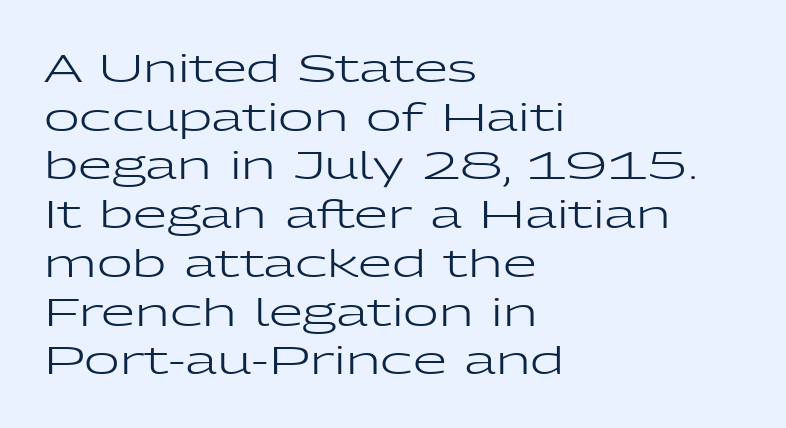
Q: Is the text bold? A: No.
Q: Is the text italic (slanted)? A: No, it is upright.
Q: Is the typeface a serif or a sans-serif typeface? A: Sans-serif.
Q: Is the text underlined? A: No.
Q: How is the paragraph aligned? A: Left-aligned.
Q: Is the spacing between letters normal or unusually wide? A: Normal.
Q: Is the spacing between lines tight, normal or loose? A: Normal.
Q: Width (condensed, normal, or wide)? A: Wide.
Q: Stroke contrast? A: Low.
Q: x-height? A: Medium.
Q: Monospaced? A: No.
